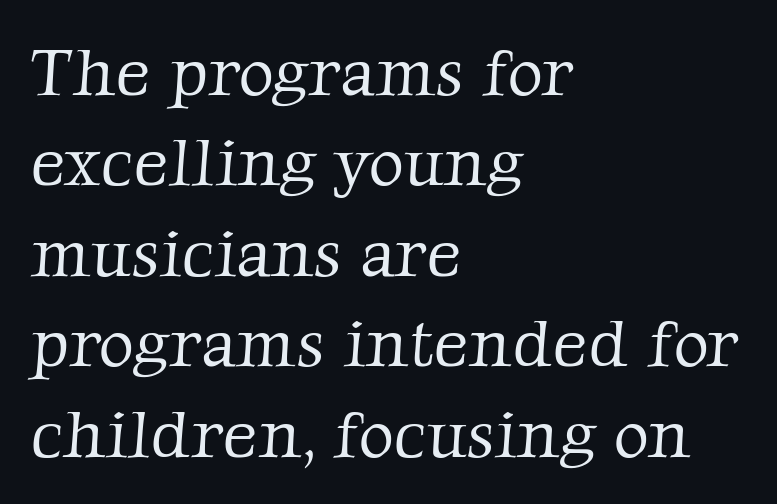
The image shows 68 px light serif type; set left-aligned, normal line spacing (1.33x), normal letter spacing, not underlined; low stroke contrast and a medium x-height.
